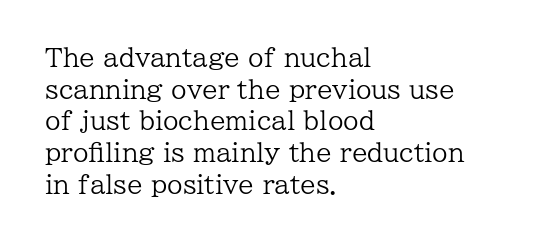
{"italic": "no", "bold": "no", "underline": "no", "align": "left", "line_spacing": "normal", "line_spacing_ratio": 1.27, "letter_spacing": "normal", "letter_spacing_em": 0.0, "glyph_px": 25}
